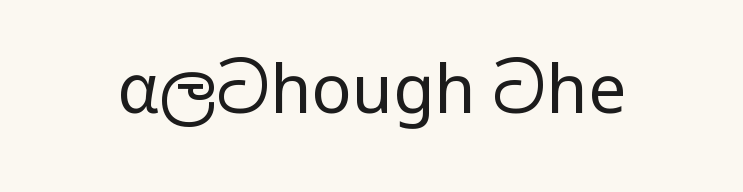
{"serif": "no", "italic": "no", "bold": "no", "weight": "regular", "width": "wide", "stroke_contrast": "low", "x_height": "medium", "monospaced": "no", "underline": "no", "letter_spacing": "normal", "letter_spacing_em": 0.0, "glyph_px": 67}
